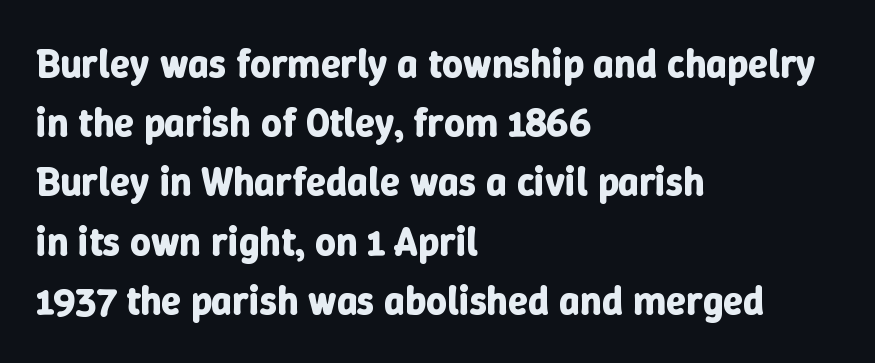
Q: Is the text bold? A: Yes.
Q: Is the text italic (slanted)? A: No, it is upright.
Q: Is the text underlined? A: No.
Q: How is the paragraph aligned? A: Left-aligned.
Q: Is the spacing between letters normal or unusually wide? A: Normal.
Q: Is the spacing between lines tight, normal or loose? A: Normal.
Q: Width (condensed, normal, or wide)? A: Normal.
Q: Stroke contrast? A: Low.
Q: x-height? A: Medium.
Q: Monospaced? A: No.
